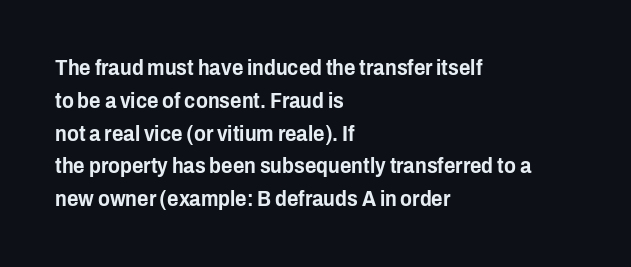
Q: Is the text italic (slanted)? A: No, it is upright.
Q: Is the text underlined? A: No.
Q: How is the paragraph aligned? A: Left-aligned.
Q: Is the spacing between letters normal or unusually wide? A: Normal.
Q: Is the spacing between lines tight, normal or loose? A: Normal.
